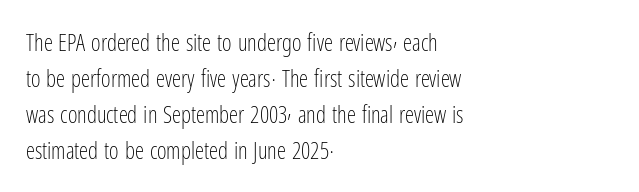
The image shows 23 px text type, upright; set left-aligned, normal line spacing (1.56x), normal letter spacing, not underlined.
